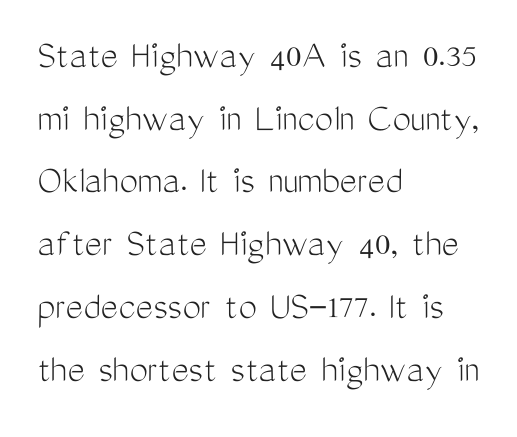
{"serif": "no", "italic": "no", "bold": "no", "weight": "light", "width": "condensed", "stroke_contrast": "medium", "x_height": "medium", "monospaced": "no", "underline": "no", "align": "left", "line_spacing": "normal", "line_spacing_ratio": 1.53, "letter_spacing": "normal", "letter_spacing_em": 0.0, "glyph_px": 41}
